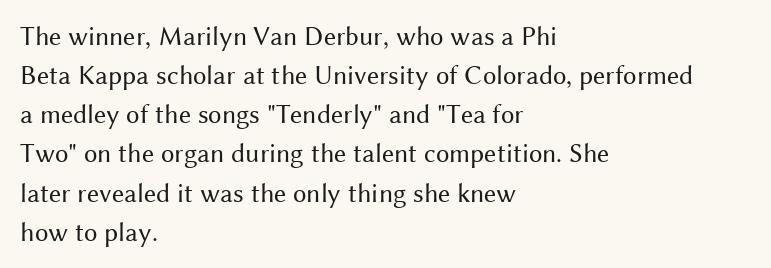
Default kerning and tracking; the words read as compact shapes. No heavy texture on the line: the type isn't bold. A roman cut, with each character standing at attention. Notice how the passage keeps a crisp vertical edge on the left only. Bare-footed words on every line.
